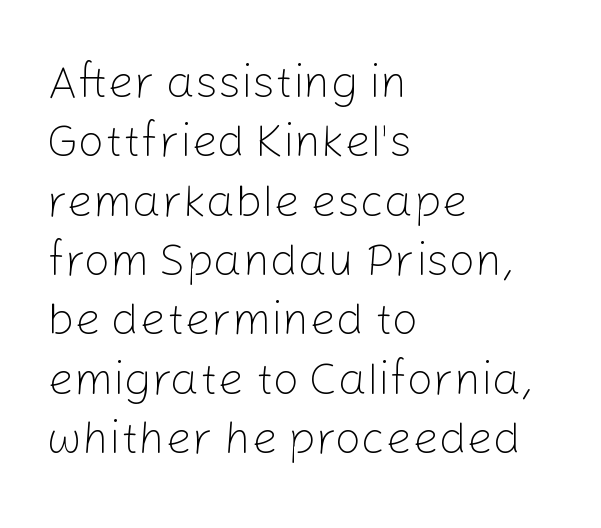
The image shows 46 px light sans-serif type, upright; set left-aligned, normal line spacing (1.29x), normal letter spacing, not underlined; low stroke contrast and a medium x-height.
